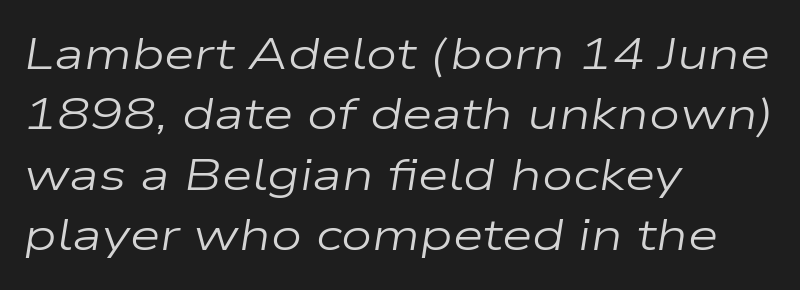
Stroke mass is kept to a normal reading level or below. Spacing verdict: proportional, widths tailored to each character. Alignment: flush left. The designer left line spacing at the default. Words appear dense and cohesive because spacing is normal. The words here are not underlined.
